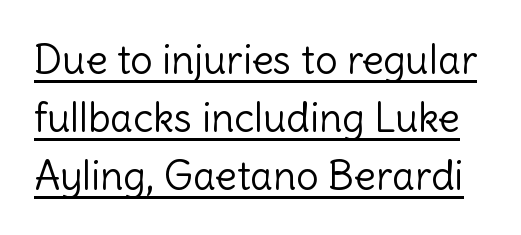
Q: Is the text bold? A: No.
Q: Is the text italic (slanted)? A: No, it is upright.
Q: Is the typeface a serif or a sans-serif typeface? A: Sans-serif.
Q: Is the text underlined? A: Yes.
Q: Is the spacing between letters normal or unusually wide? A: Normal.
Q: Is the spacing between lines tight, normal or loose? A: Normal.
Q: Width (condensed, normal, or wide)? A: Normal.
Q: x-height? A: Medium.
Q: Monospaced? A: No.
